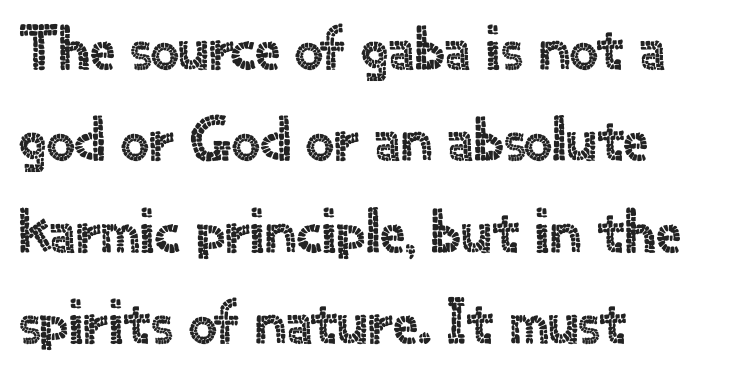
{"serif": "no", "italic": "no", "width": "normal", "x_height": "small", "monospaced": "no", "underline": "no", "align": "left", "line_spacing": "normal", "line_spacing_ratio": 1.45, "letter_spacing": "normal", "letter_spacing_em": 0.0, "glyph_px": 63}
